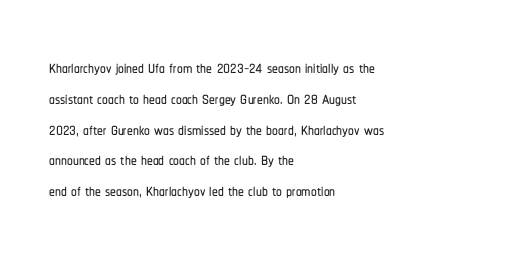
The glyphs are unaccompanied by any horizontal stroke below them. Quick note: not italic, upright. Each word holds together tightly as a unit, with standard inter-letter gaps. The paragraph shown leans on its left margin. Does the leading feel generous? No, just average.
